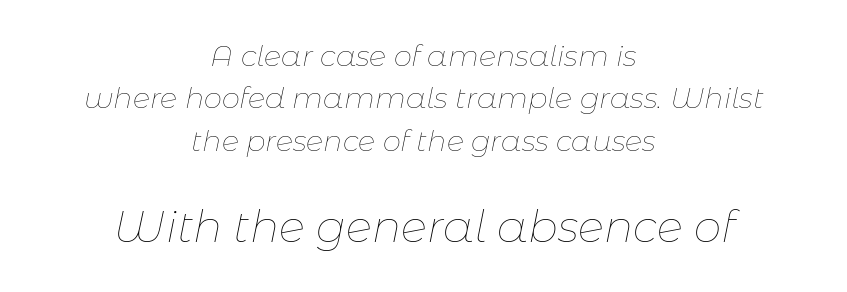
The image shows 44 px thin type, italic (leaning right); set centered, normal line spacing (1.46x), normal letter spacing, not underlined; the second (bottom) block is 1.52x larger; low stroke contrast and a medium x-height.
